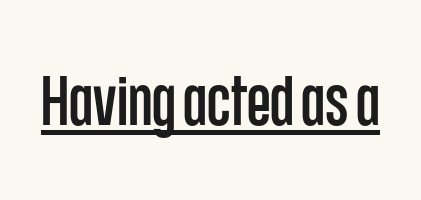
{"serif": "no", "italic": "no", "width": "condensed", "stroke_contrast": "low", "x_height": "large", "monospaced": "no", "underline": "yes", "letter_spacing": "normal", "letter_spacing_em": 0.0, "glyph_px": 69}
